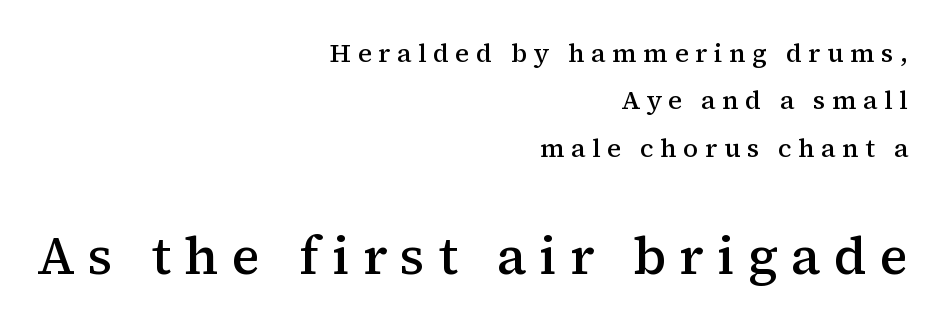
Q: Is the text bold? A: Semi-bold.
Q: Is the text italic (slanted)? A: No, it is upright.
Q: Is the typeface a serif or a sans-serif typeface? A: Serif.
Q: Is the text underlined? A: No.
Q: How is the paragraph aligned? A: Right-aligned.
Q: Is the spacing between letters normal or unusually wide? A: Unusually wide.
Q: Which block of text is set in a larger size, the first (top) or the second (bottom)? A: The second (bottom) one.
Q: Width (condensed, normal, or wide)? A: Normal.
Q: Stroke contrast? A: Medium.
Q: x-height? A: Medium.
Q: Monospaced? A: No.
